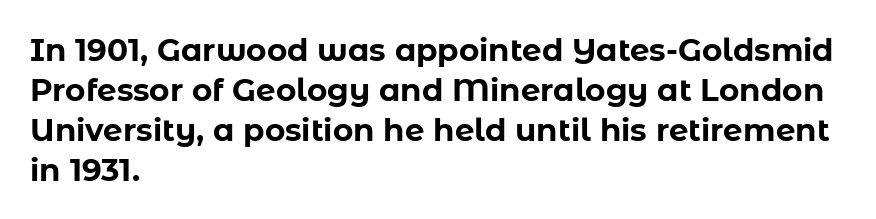
On the weight axis this lands at bold, roughly 700. What's the leading like? Ordinary, nothing unusual. Nope, no serifs anywhere on these letters. Casual observation: everything's shoved over to the left. Note the varied advance widths — an 'i' is clearly narrower than an 'm'. Clear beneath every line of the passage.
